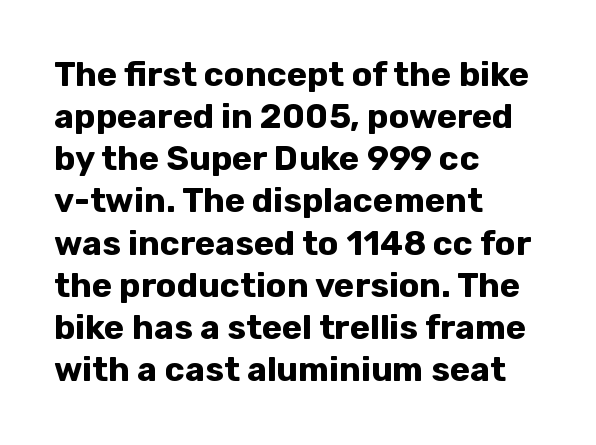
The passage is arranged the way most books set body copy — flush left. Inter-character spacing is left at the font's built-in metrics. Thick stems and heavy bowls — unmistakably bold. Are there feet on the stems? There aren't — it's a sans. Looks like regular typesetting: each glyph gets only the width it needs. Descenders are the only things crossing below the line.
